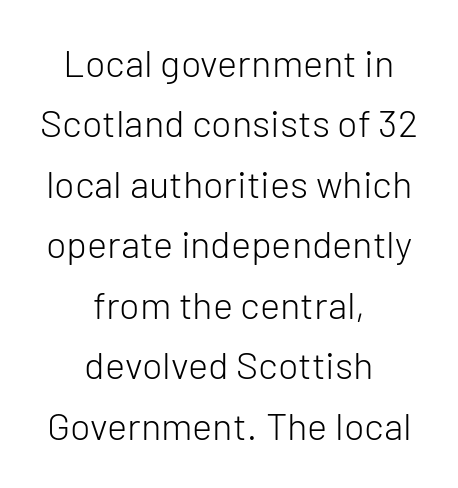
{"serif": "no", "italic": "no", "bold": "no", "weight": "light", "width": "normal", "stroke_contrast": "low", "x_height": "medium", "monospaced": "no", "underline": "no", "align": "center", "line_spacing": "normal", "line_spacing_ratio": 1.59, "letter_spacing": "normal", "letter_spacing_em": 0.0, "glyph_px": 38}
